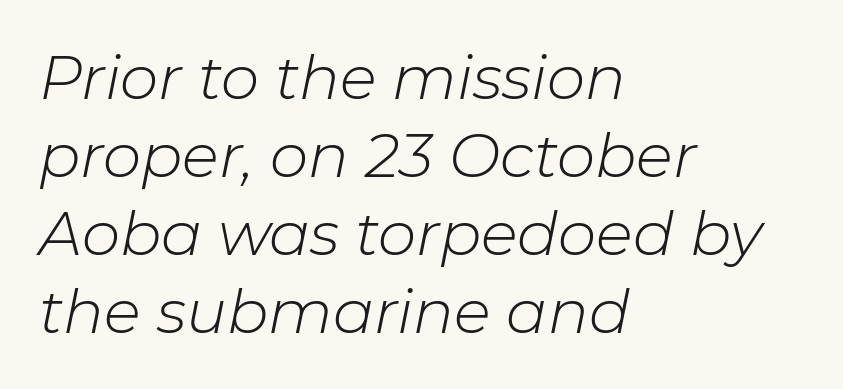
{"italic": "yes", "lean": "right", "slant_degrees": 11, "bold": "no", "weight": "light", "width": "normal", "stroke_contrast": "low", "x_height": "medium", "monospaced": "no", "underline": "no", "align": "left", "line_spacing": "normal", "line_spacing_ratio": 1.28, "letter_spacing": "normal", "letter_spacing_em": 0.0, "glyph_px": 61}
